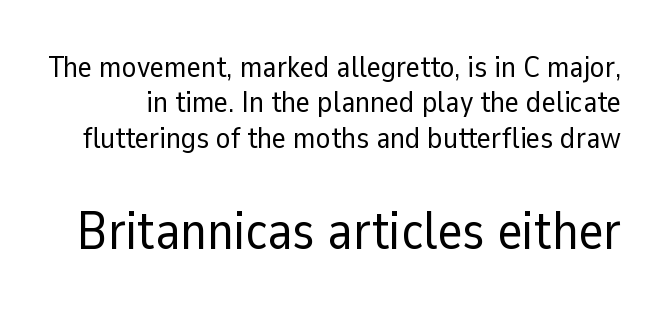
{"serif": "no", "italic": "no", "bold": "no", "weight": "regular", "width": "normal", "stroke_contrast": "low", "x_height": "medium", "monospaced": "no", "underline": "no", "line_spacing_ratio": 1.18, "letter_spacing": "normal", "letter_spacing_em": 0.0, "larger_block": "second", "size_ratio": 1.77, "glyph_px": 53}
